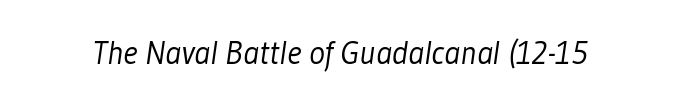
{"serif": "no", "bold": "no", "weight": "light", "width": "condensed", "stroke_contrast": "low", "x_height": "medium", "monospaced": "no", "underline": "no", "letter_spacing": "normal", "letter_spacing_em": 0.0, "glyph_px": 33}
